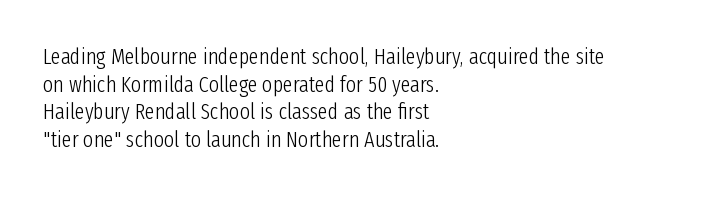
The typeface has the unassuming heft of standard copy or less. Vertical strokes here are truly vertical. A clean baseline with only descenders dipping below it. Default kerning and tracking; the words read as compact shapes.
